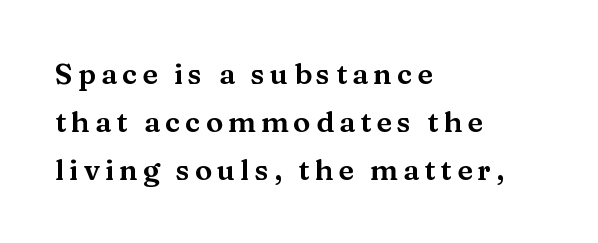
The image shows 29 px wide serif type, upright; set left-aligned, normal line spacing (1.65x), not underlined; medium stroke contrast and a medium x-height.
